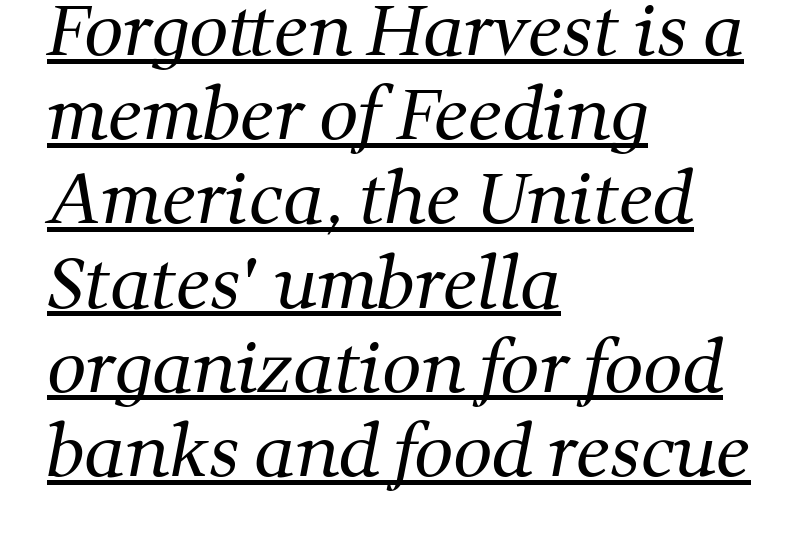
{"serif": "yes", "bold": "no", "weight": "regular", "width": "normal", "stroke_contrast": "medium", "x_height": "medium", "monospaced": "no", "underline": "yes", "align": "left", "line_spacing_ratio": 1.22, "letter_spacing": "normal", "letter_spacing_em": 0.0, "glyph_px": 69}
